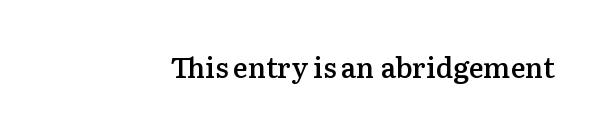
Underline: absent. The strokes are fattened partway — semibold, not bold. Varying glyph widths throughout — classic text-font behaviour. Stroke terminals: seriffed.
